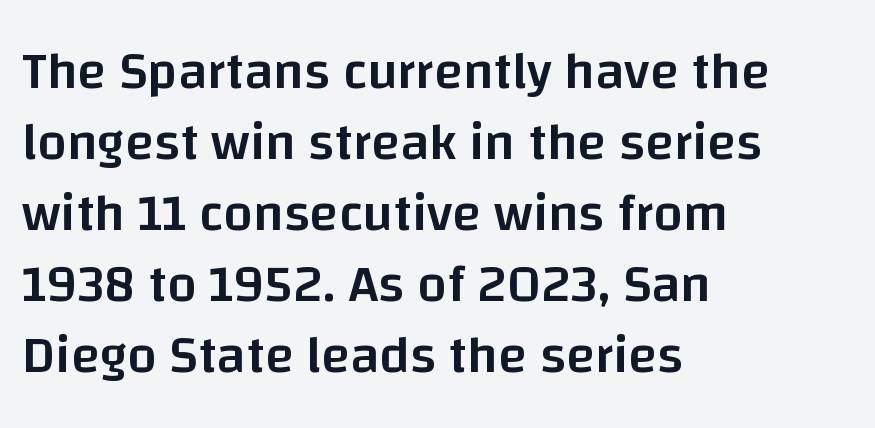
Q: Is the text bold? A: Semi-bold.
Q: Is the text italic (slanted)? A: No, it is upright.
Q: Is the typeface a serif or a sans-serif typeface? A: Sans-serif.
Q: Is the text underlined? A: No.
Q: How is the paragraph aligned? A: Left-aligned.
Q: Is the spacing between letters normal or unusually wide? A: Normal.
Q: Is the spacing between lines tight, normal or loose? A: Normal.
Q: Width (condensed, normal, or wide)? A: Normal.
Q: Stroke contrast? A: Low.
Q: x-height? A: Large.
Q: Monospaced? A: No.
